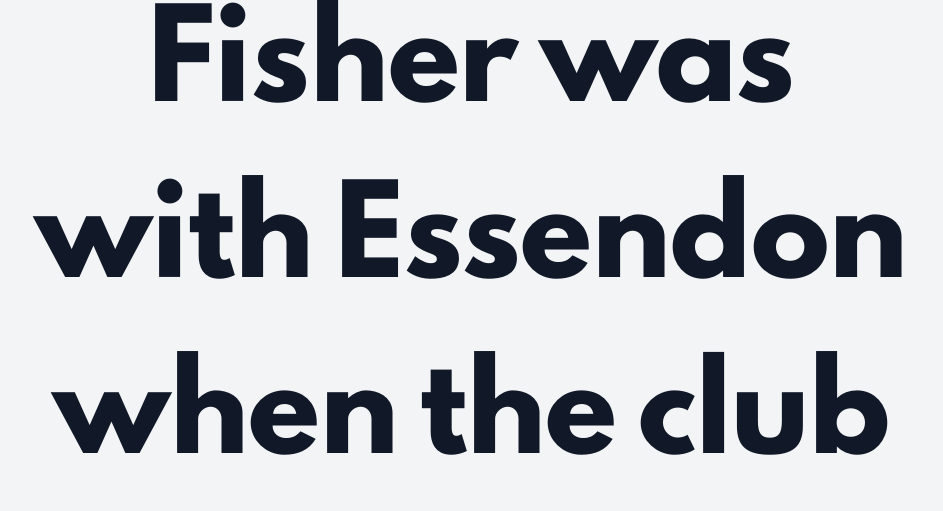
{"serif": "no", "italic": "no", "bold": "yes", "weight": "heavy", "width": "normal", "stroke_contrast": "low", "x_height": "small", "monospaced": "no", "underline": "no", "align": "center", "line_spacing": "loose", "line_spacing_ratio": 2.23, "letter_spacing": "normal", "letter_spacing_em": 0.0, "glyph_px": 79}
